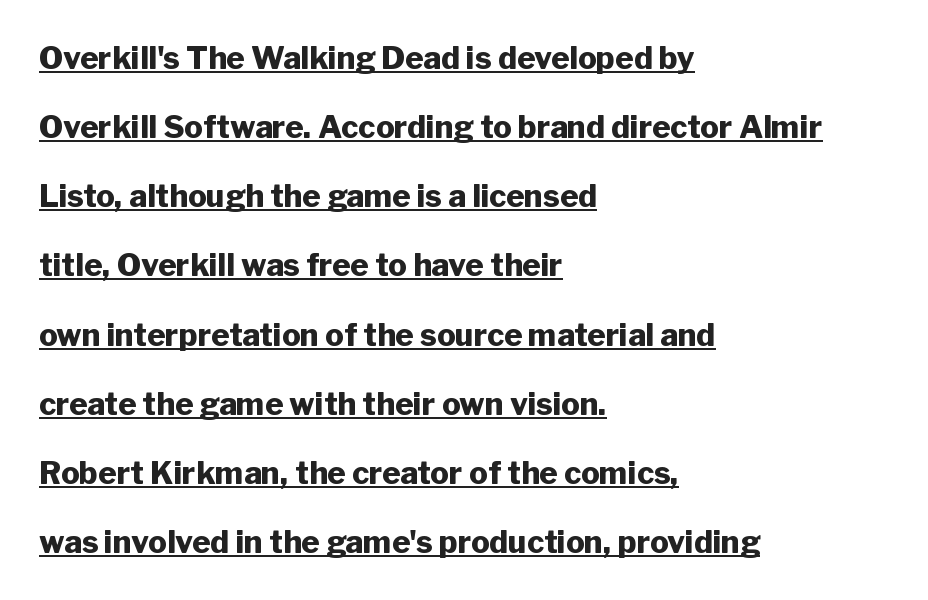
Unlike a traditional serif, this face leaves its strokes unadorned. A roman cut, with each character standing at attention. These words are printed bold, with thick strokes throughout. The paragraph shown leans on its left margin. In designer terms, the underline attribute is active on this setting. Observe the ordinary spacing: letters are neighbours, not strangers.
